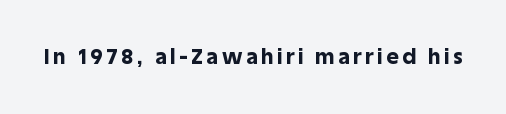
Q: Is the text bold? A: Yes.
Q: Is the text italic (slanted)? A: No, it is upright.
Q: Is the text underlined? A: No.
